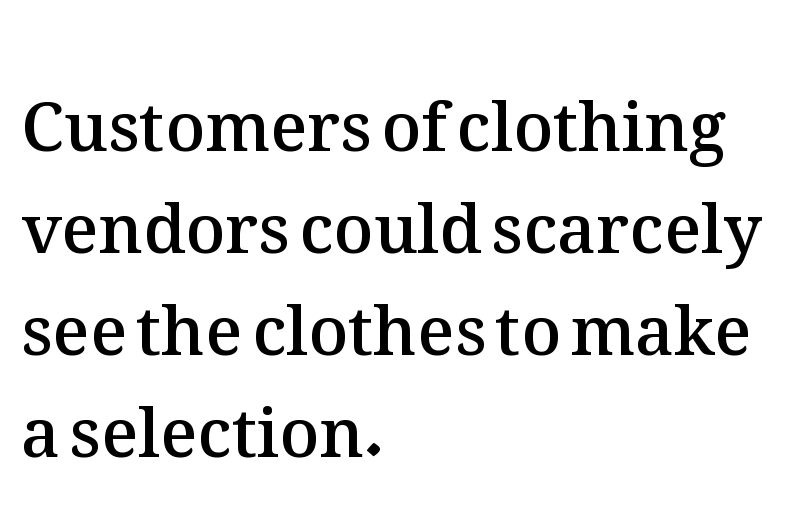
Q: Is the text bold? A: Semi-bold.
Q: Is the text italic (slanted)? A: No, it is upright.
Q: Is the text underlined? A: No.
Q: How is the paragraph aligned? A: Left-aligned.
Q: Is the spacing between letters normal or unusually wide? A: Normal.
Q: Is the spacing between lines tight, normal or loose? A: Normal.
Q: Width (condensed, normal, or wide)? A: Normal.
Q: Stroke contrast? A: Medium.
Q: x-height? A: Medium.
Q: Monospaced? A: No.
